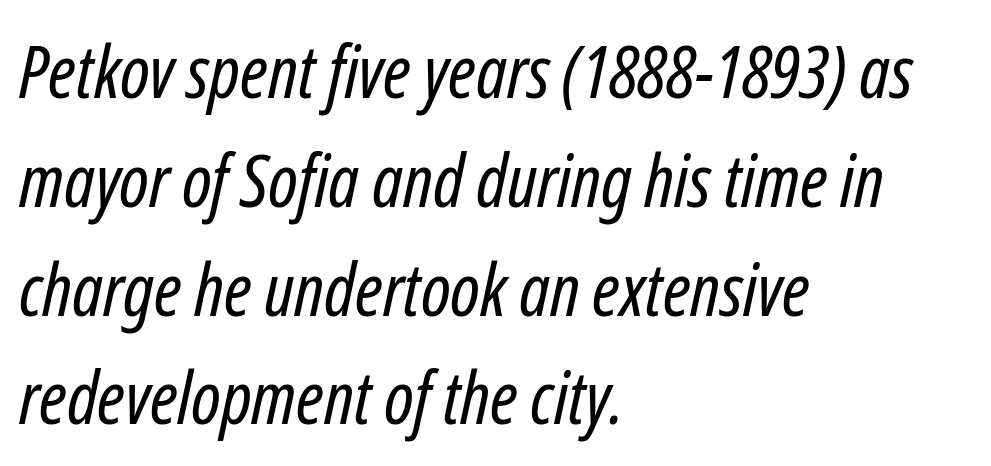
Compared with a centered layout, this one pins lines to the left instead. The letters advance in unequal steps, a hallmark of proportional type. Weight class: somewhere from thin through regular. Does the lettering tilt? It does — this is italic.
